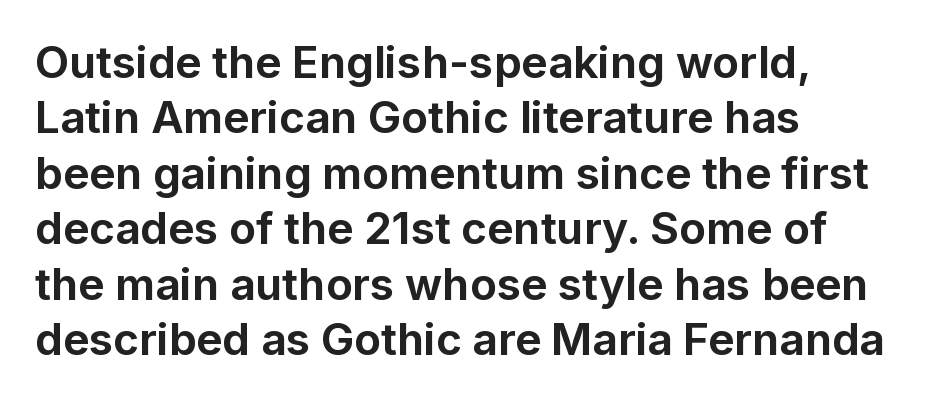
{"serif": "no", "italic": "no", "bold": "yes", "weight": "bold", "width": "normal", "stroke_contrast": "low", "x_height": "medium", "monospaced": "no", "underline": "no", "align": "left", "line_spacing": "normal", "line_spacing_ratio": 1.26, "letter_spacing": "normal", "letter_spacing_em": 0.0, "glyph_px": 44}
